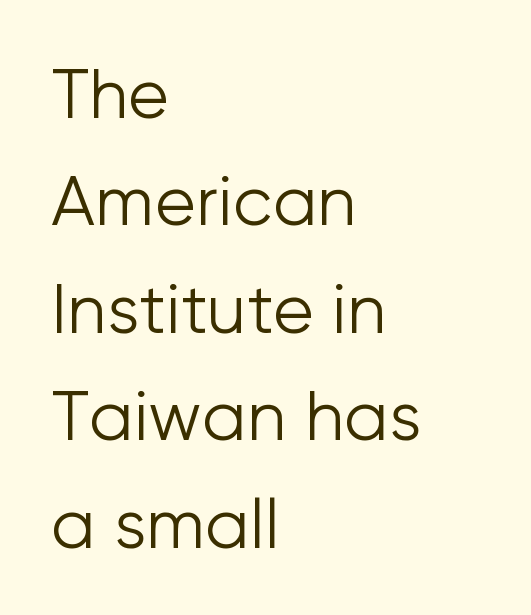
{"serif": "no", "italic": "no", "bold": "no", "weight": "light", "width": "normal", "stroke_contrast": "low", "x_height": "medium", "monospaced": "no", "underline": "no", "align": "left", "line_spacing": "normal", "line_spacing_ratio": 1.58, "letter_spacing": "normal", "letter_spacing_em": 0.0, "glyph_px": 68}
